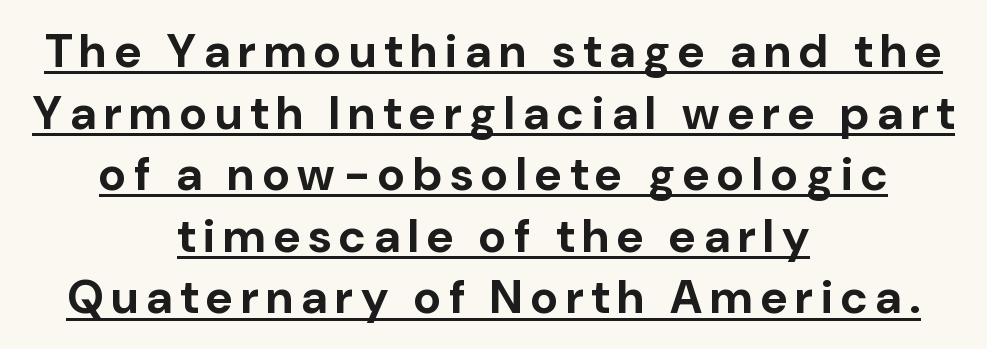
The axis of the letterforms is exactly vertical. This sample has the flowing, uneven cadence of proportional lettering. Grotesque or geometric, the face here clearly has no serifs. The rendered words wear a rule along their underside. Is there much room between lines? A standard amount, neither cramped nor airy. Set as a true bold cut, around the 700 mark.
